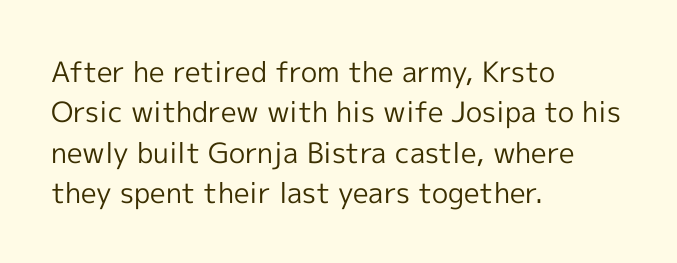
{"serif": "no", "italic": "no", "bold": "no", "weight": "regular", "width": "normal", "x_height": "medium", "monospaced": "no", "underline": "no", "align": "left", "line_spacing": "normal", "line_spacing_ratio": 1.44, "letter_spacing": "normal", "letter_spacing_em": 0.0, "glyph_px": 28}
